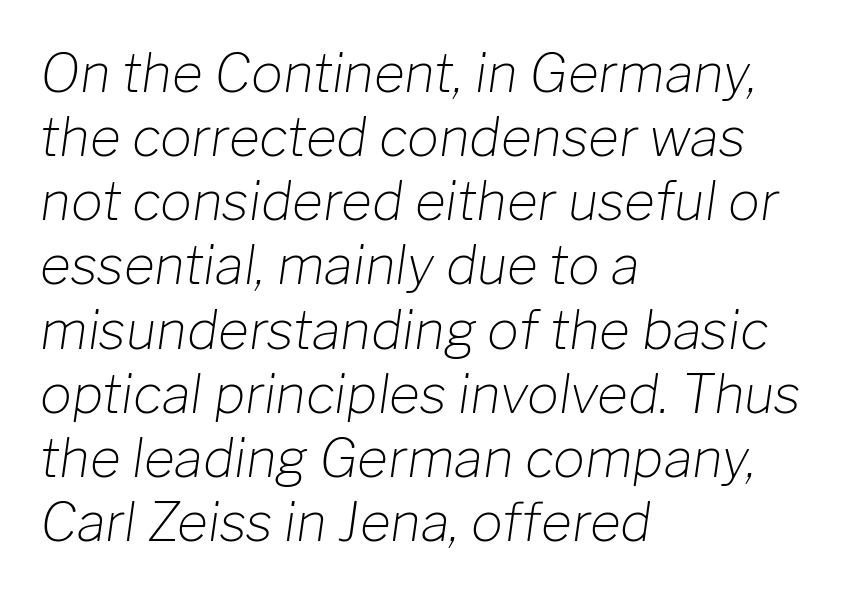
Here the designer chose a conventional face with non-uniform glyph widths. One-word summary of the alignment: left. The typesetting does not lean heavy: it is not bold. Words float on clear page, feet unadorned.
